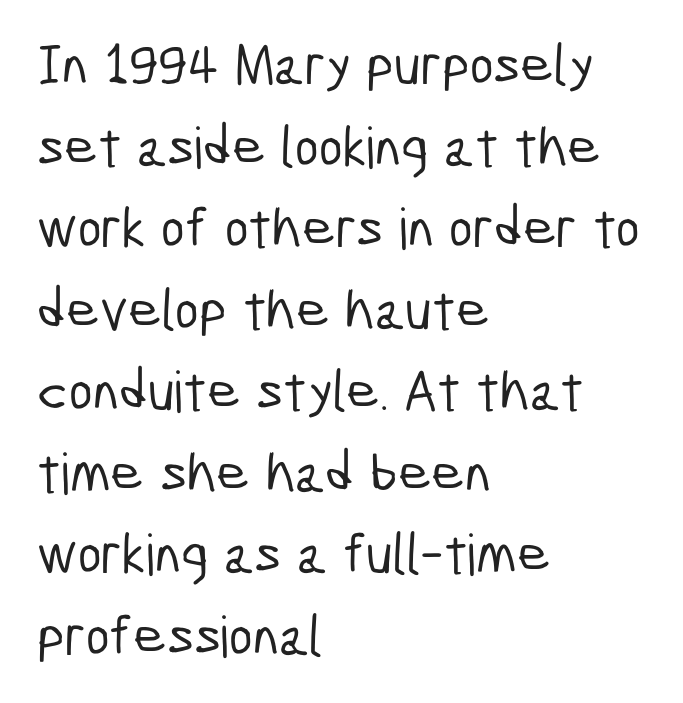
{"serif": "no", "width": "condensed", "stroke_contrast": "low", "x_height": "medium", "monospaced": "no", "underline": "no", "align": "left", "line_spacing": "normal", "line_spacing_ratio": 1.43, "letter_spacing": "normal", "letter_spacing_em": 0.0, "glyph_px": 57}
